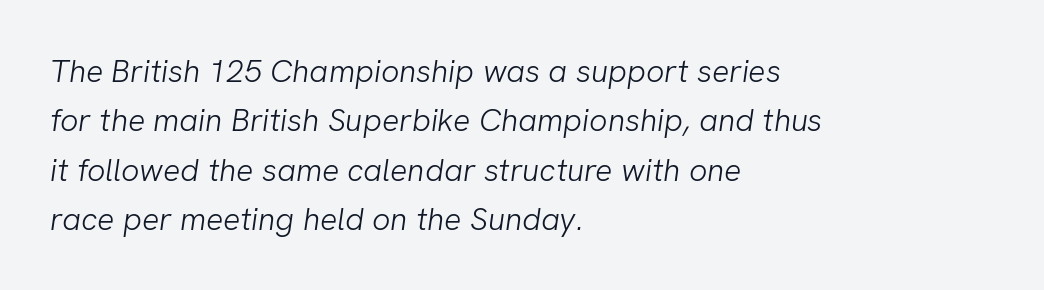
The image shows 32 px light sans-serif type; set left-aligned, normal line spacing (1.54x), normal letter spacing, not underlined; low stroke contrast and a medium x-height.
